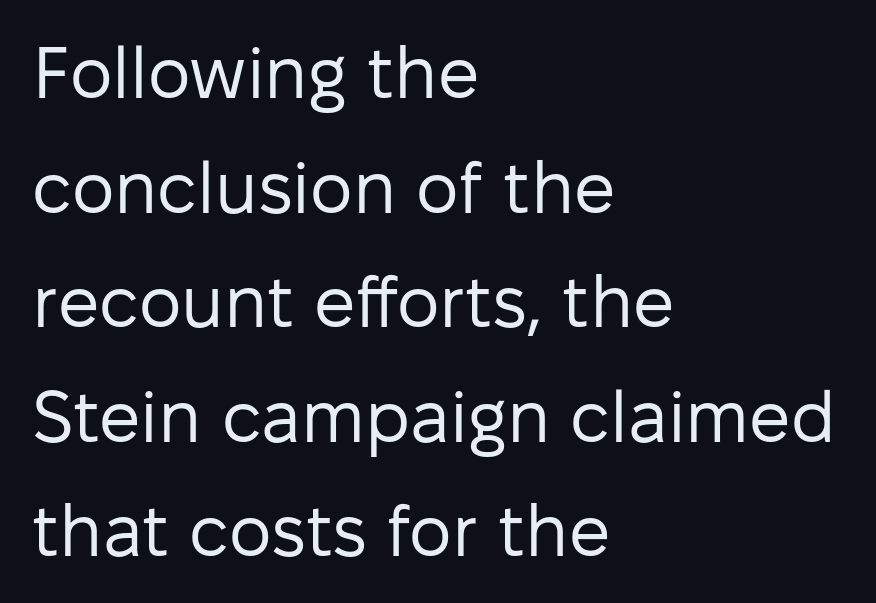
The image shows 73 px regular-weight sans-serif type, upright; set left-aligned, normal line spacing (1.57x), normal letter spacing, not underlined; low stroke contrast and a medium x-height.
